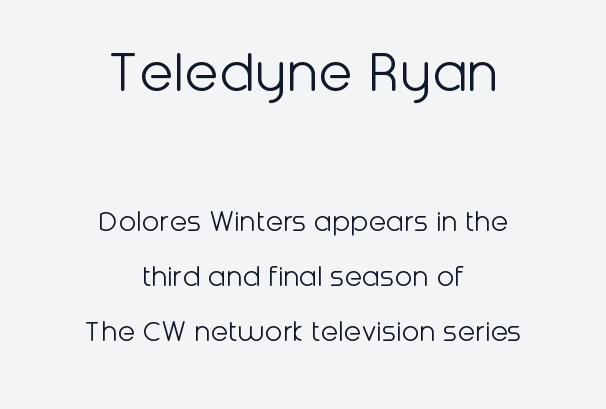
{"serif": "no", "italic": "no", "bold": "no", "weight": "light", "width": "normal", "stroke_contrast": "low", "x_height": "medium", "monospaced": "no", "underline": "no", "align": "center", "line_spacing_ratio": 1.71, "letter_spacing": "normal", "letter_spacing_em": 0.0, "larger_block": "first", "size_ratio": 1.97, "glyph_px": 63}
